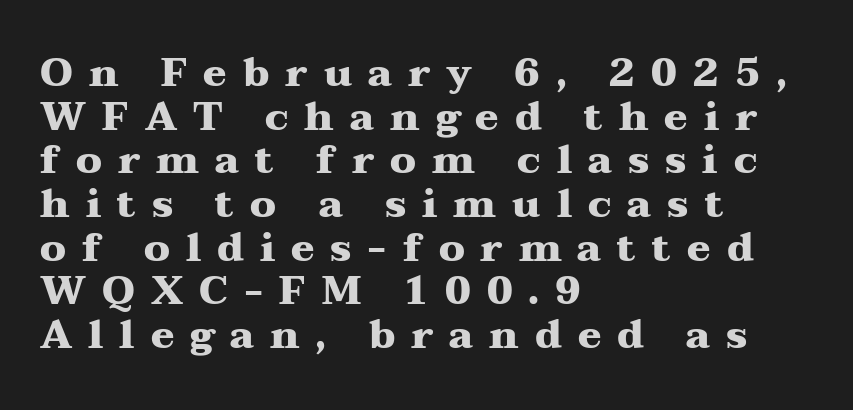
This is heavy type, rendered in bold. The letters stand upright; this is a roman face. Check the space under the baseline: it is left empty. Display-style spreading of the glyphs; the letterfit is very open.
